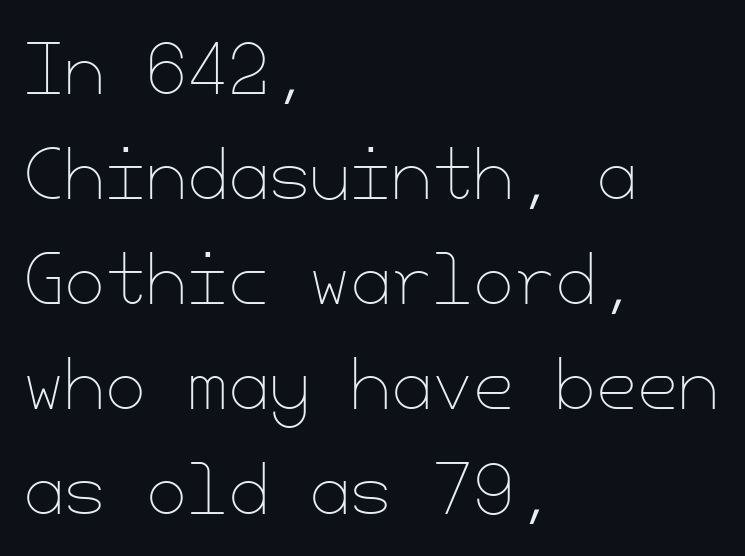
{"italic": "no", "bold": "no", "weight": "thin", "width": "normal", "stroke_contrast": "low", "x_height": "small", "underline": "no", "align": "left", "line_spacing": "normal", "line_spacing_ratio": 1.59, "letter_spacing": "normal", "letter_spacing_em": 0.0, "glyph_px": 66}
